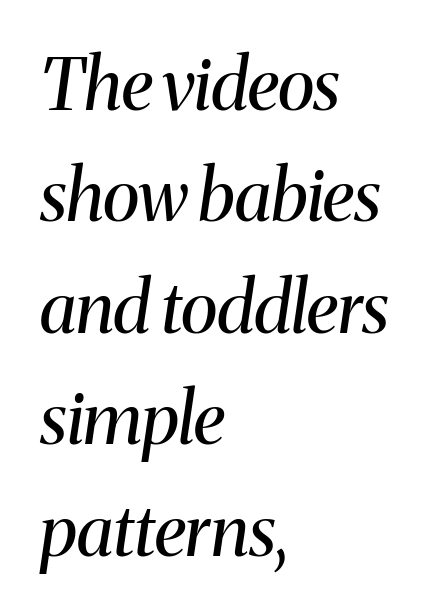
Whoever set this chose a conventional vertical rhythm. Nobody drew a line under any word here. The rendering shows small feet on the letterforms — a serif design. Line starts are locked; line ends wander. The rendering uses natural spacing where letterforms have individual widths.
